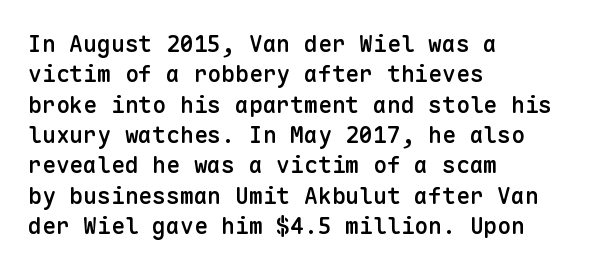
Q: Is the text bold? A: Semi-bold.
Q: Is the text italic (slanted)? A: No, it is upright.
Q: Is the text underlined? A: No.
Q: How is the paragraph aligned? A: Left-aligned.
Q: Is the spacing between letters normal or unusually wide? A: Normal.
Q: Is the spacing between lines tight, normal or loose? A: Normal.
